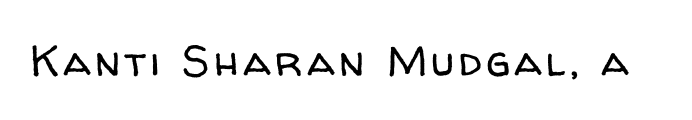
Q: Is the text bold? A: No.
Q: Is the text italic (slanted)? A: No, it is upright.
Q: Is the typeface a serif or a sans-serif typeface? A: Sans-serif.
Q: Is the text underlined? A: No.
Q: Width (condensed, normal, or wide)? A: Normal.
Q: Stroke contrast? A: Low.
Q: x-height? A: Medium.
Q: Monospaced? A: No.
